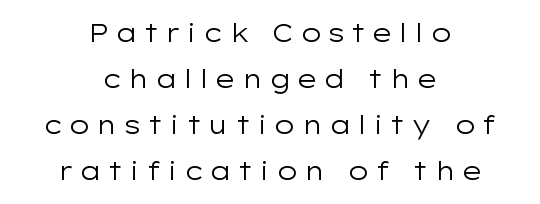
Q: Is the text bold? A: No.
Q: Is the text italic (slanted)? A: No, it is upright.
Q: Is the text underlined? A: No.
Q: How is the paragraph aligned? A: Centered.
Q: Is the spacing between letters normal or unusually wide? A: Unusually wide.
